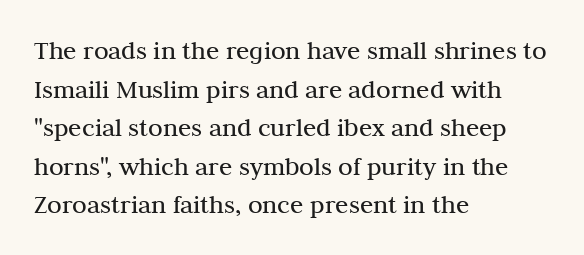
{"italic": "no", "bold": "no", "underline": "no", "align": "left", "line_spacing": "normal", "line_spacing_ratio": 1.43, "letter_spacing": "normal", "letter_spacing_em": 0.0, "glyph_px": 27}
